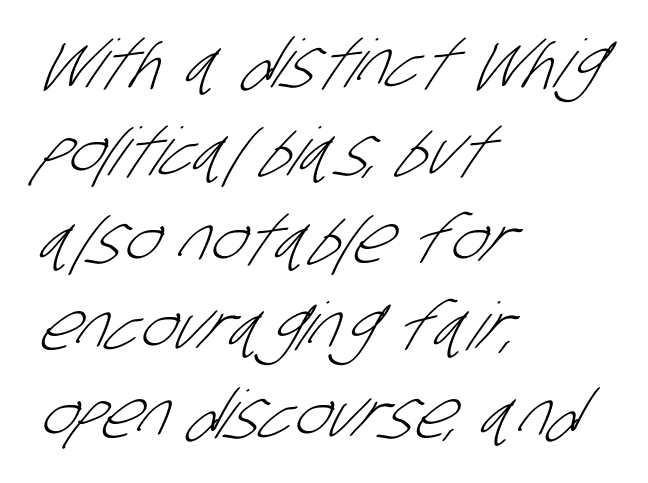
Caption: face not bold, strokes unweighted. Character widths vary here, with narrow letters taking less room than wide ones. The rendering anchors every line to the left-hand side. Nothing sits at the stroke ends, so this counts as sans-serif. Lines of text with bare space underneath.
